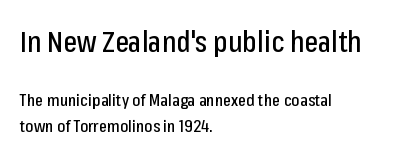
The image shows 29 px condensed sans-serif type, upright; set left-aligned, normal line spacing (1.51x), normal letter spacing, not underlined; the first (top) block is 1.71x larger; low stroke contrast and a medium x-height.
